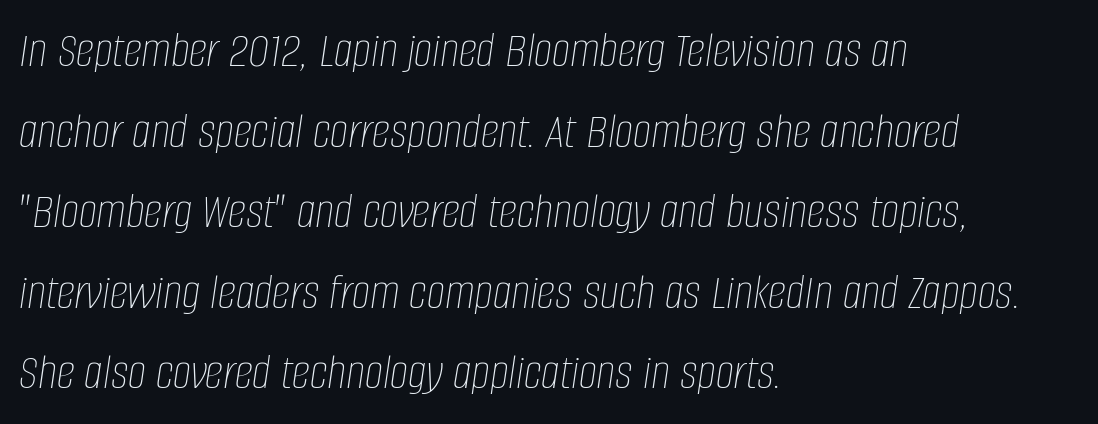
The image shows 52 px thin, condensed type, italic (leaning right); set left-aligned, normal line spacing (1.55x), normal letter spacing, not underlined; low stroke contrast and a large x-height.
